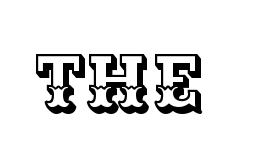
Caption: standard tracking, unaltered. This sample has the flowing, uneven cadence of proportional lettering. The font's upright variant was chosen for this text. The words here are not underlined.
